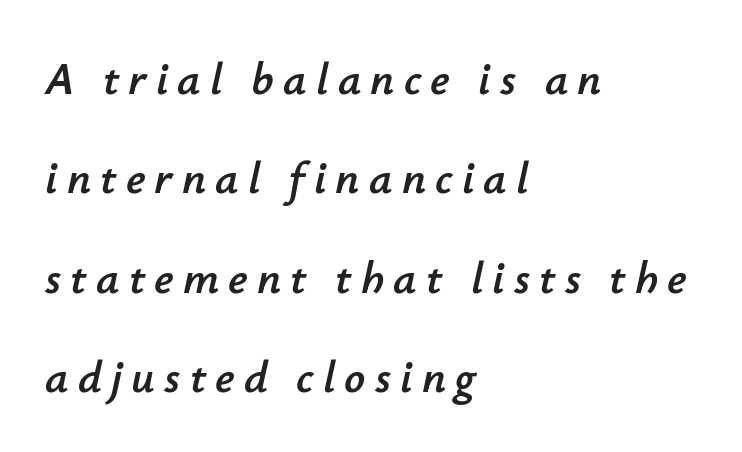
The image shows 46 px text type, italic (leaning right); set left-aligned, loose line spacing (2.16x), unusually wide letter spacing (+0.2 em), not underlined; low stroke contrast and a small x-height.
